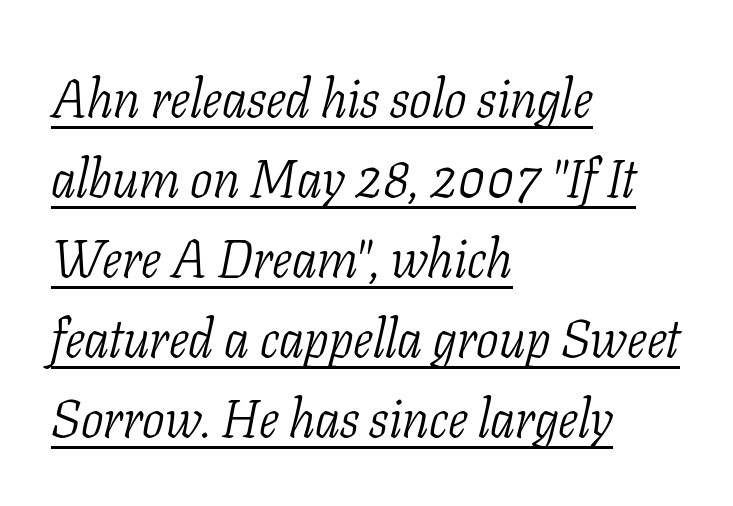
The image shows 53 px light, condensed serif type, italic (leaning right); set left-aligned, normal line spacing (1.51x), normal letter spacing, underlined; low stroke contrast and a medium x-height.
